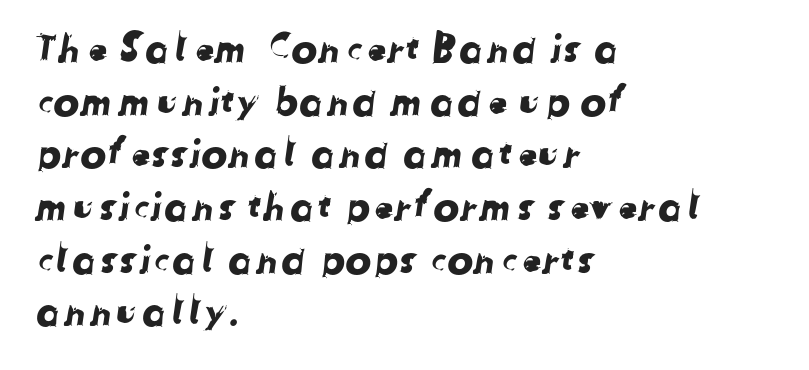
Line starts are locked; line ends wander. These lines are rendered in a variable-pitch font. Nothing sits at the stroke ends, so this counts as sans-serif. The passage shown stacks its lines at a standard gap.
